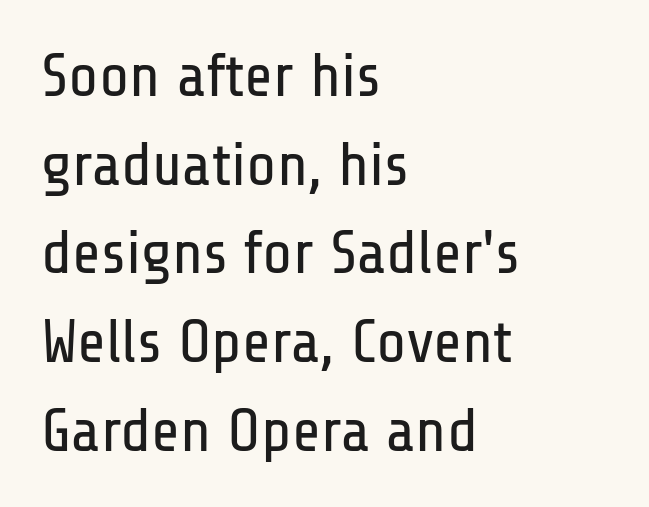
The image shows 62 px regular-weight, condensed sans-serif type, upright; set left-aligned, normal line spacing (1.43x), normal letter spacing, not underlined; low stroke contrast and a medium x-height.
